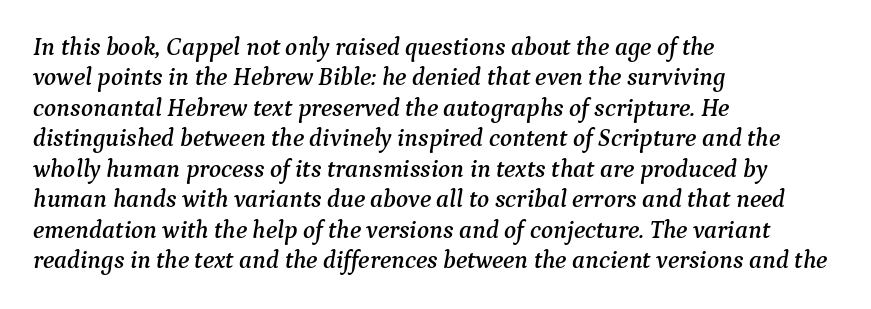
The image shows 25 px text type, italic (leaning right); set left-aligned, line spacing 1.22x, normal letter spacing, not underlined.
